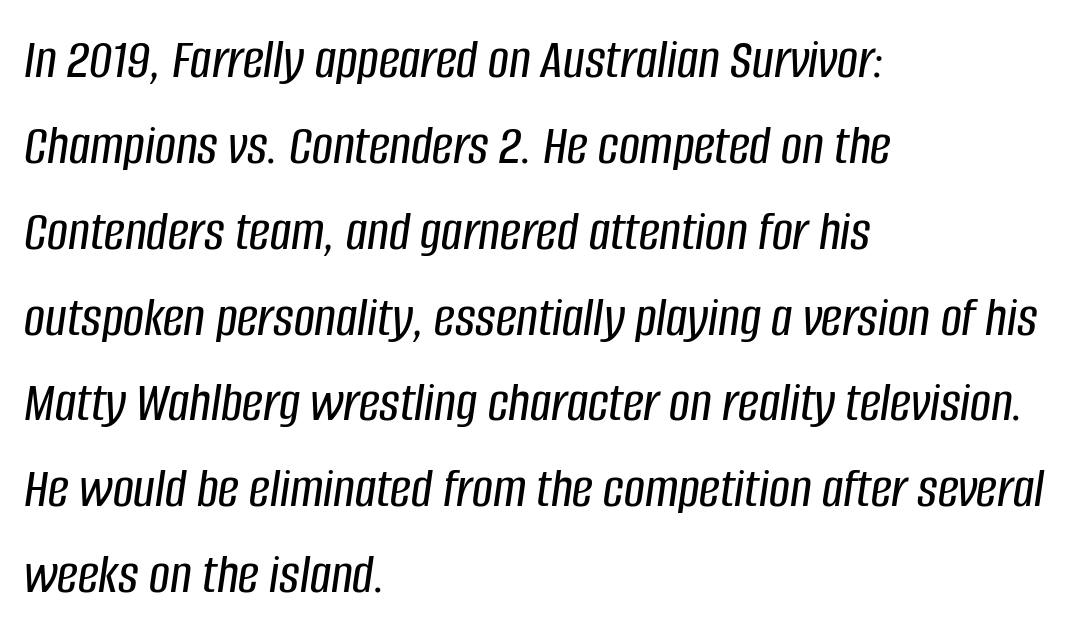
The image shows 58 px condensed type, italic (leaning right); set left-aligned, normal line spacing (1.48x), normal letter spacing, not underlined; low stroke contrast and a large x-height.
